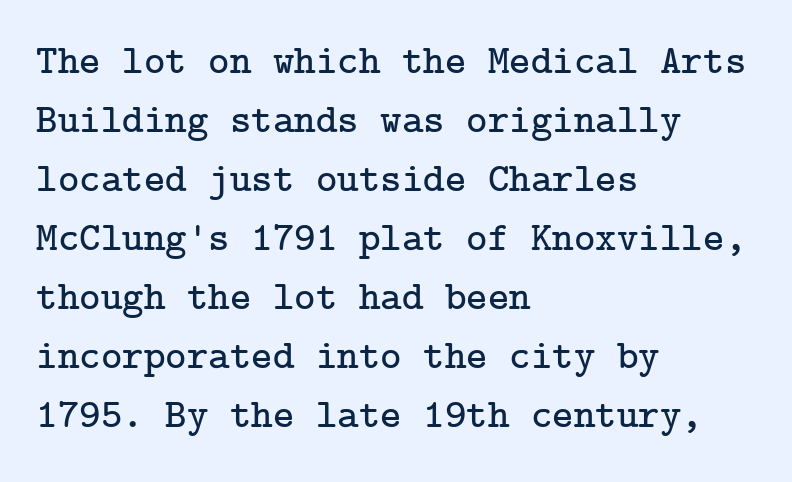
The image shows 41 px serif type, upright; set left-aligned, normal line spacing (1.44x), normal letter spacing, not underlined; low stroke contrast and a medium x-height.
